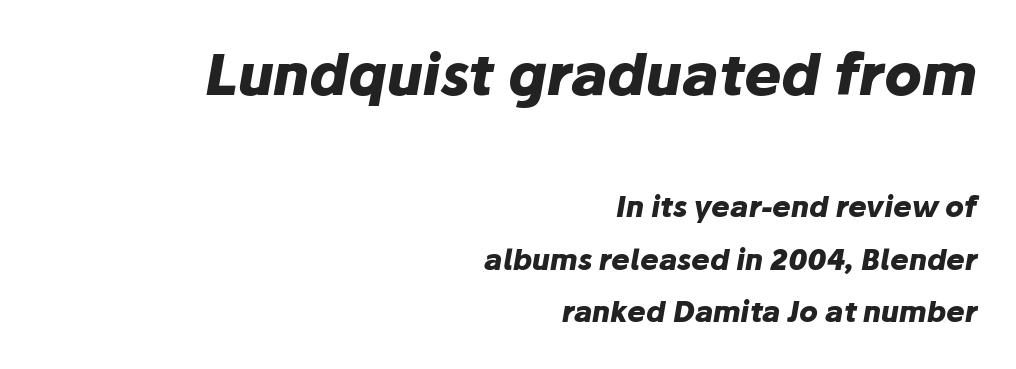
Which margin do the lines hug? The right one — the left edge is uneven. Plenty of ink on the page — the face is bold. A bare baseline throughout the passage. The face used here has a pronounced slope to its letters. How are the letters spaced? Ordinarily, with no added tracking. Do the characters align in a grid? No, the font is proportional.
